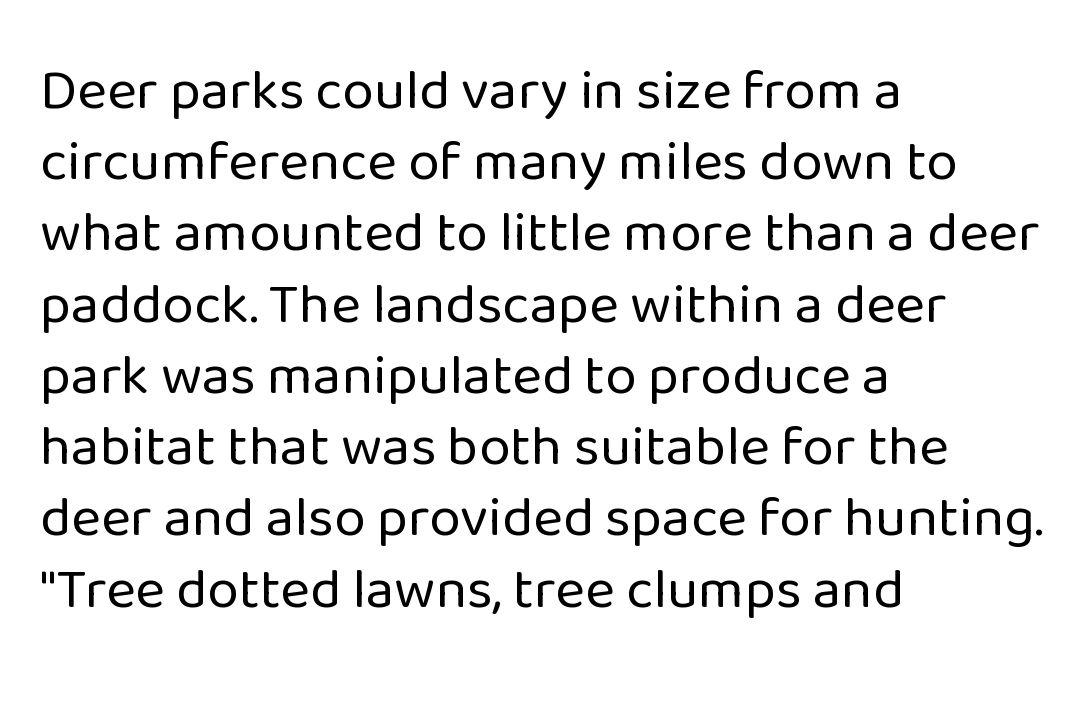
These lines are rendered in a variable-pitch font. Descenders hang freely into open space. Unbolded letterforms with no extra heft. Vertically, the passage feels balanced, rows spaced as you'd expect.
